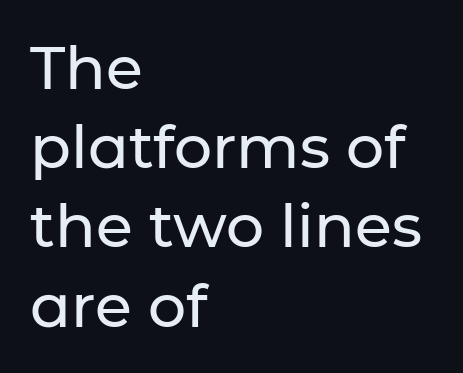
The image shows 60 px sans-serif type, upright; set left-aligned, normal line spacing (1.32x), normal letter spacing, not underlined; low stroke contrast and a medium x-height.
